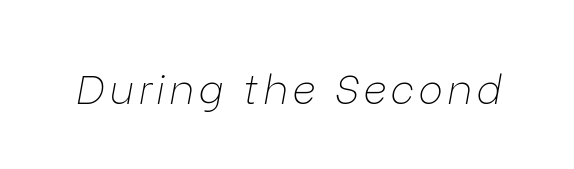
The passage shown is typed in a proportional face where columns would drift. Type without underlining. A light-to-regular cut is what we see here. Would a proofreader flag this as italicized? Yes.
